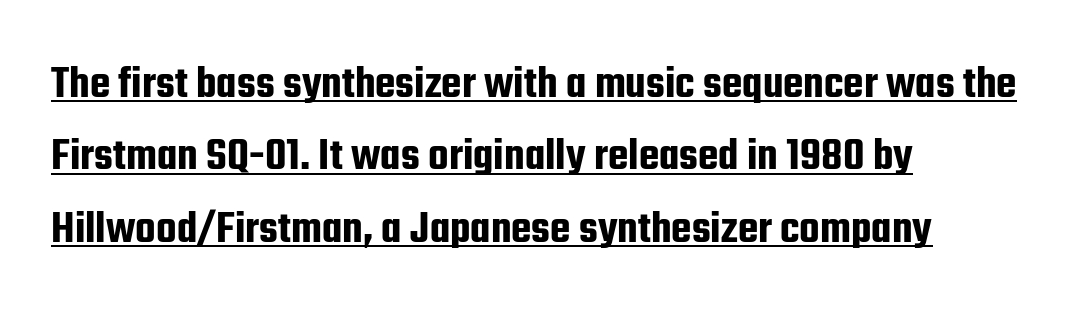
{"serif": "no", "italic": "no", "width": "condensed", "stroke_contrast": "low", "x_height": "medium", "monospaced": "no", "underline": "yes", "align": "left", "line_spacing": "normal", "line_spacing_ratio": 1.54, "letter_spacing": "normal", "letter_spacing_em": 0.0, "glyph_px": 47}
